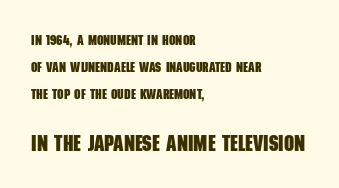
Note: smaller setting up top, larger setting below. Caption: bold face, heavy strokes. The line texture is even and compact thanks to regular tracking. Loosely led — the rows are spread out. Which margin do the lines hug? The left one — the right edge is uneven. Each row of text sits above clean, open space.
